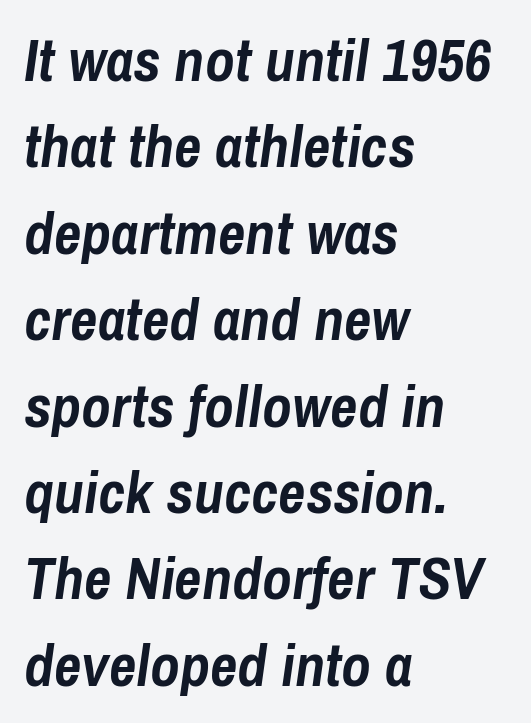
Q: Is the text bold? A: Yes.
Q: Is the text italic (slanted)? A: Yes, it leans right by about 8 degrees.
Q: Is the text underlined? A: No.
Q: How is the paragraph aligned? A: Left-aligned.
Q: Is the spacing between letters normal or unusually wide? A: Normal.
Q: Is the spacing between lines tight, normal or loose? A: Normal.
Q: Width (condensed, normal, or wide)? A: Condensed.
Q: Stroke contrast? A: Low.
Q: x-height? A: Medium.
Q: Monospaced? A: No.
